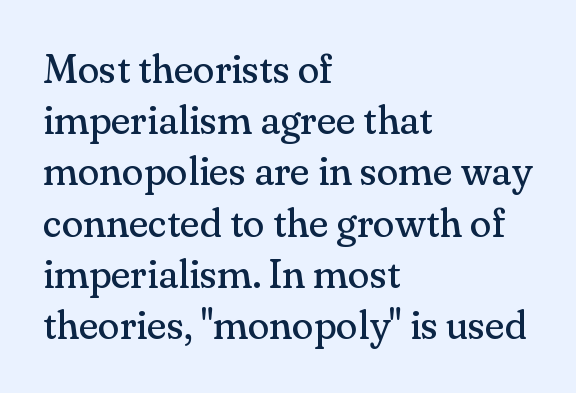
Q: Is the text bold? A: No.
Q: Is the text italic (slanted)? A: No, it is upright.
Q: Is the typeface a serif or a sans-serif typeface? A: Serif.
Q: Is the text underlined? A: No.
Q: How is the paragraph aligned? A: Left-aligned.
Q: Is the spacing between letters normal or unusually wide? A: Normal.
Q: Is the spacing between lines tight, normal or loose? A: Normal.
Q: Width (condensed, normal, or wide)? A: Normal.
Q: Stroke contrast? A: Medium.
Q: x-height? A: Small.
Q: Monospaced? A: No.
